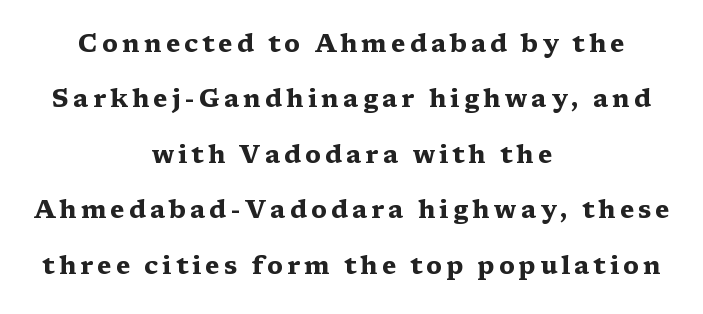
Q: Is the text bold? A: Yes.
Q: Is the text italic (slanted)? A: No, it is upright.
Q: Is the text underlined? A: No.
Q: How is the paragraph aligned? A: Centered.
Q: Is the spacing between lines tight, normal or loose? A: Loose.
